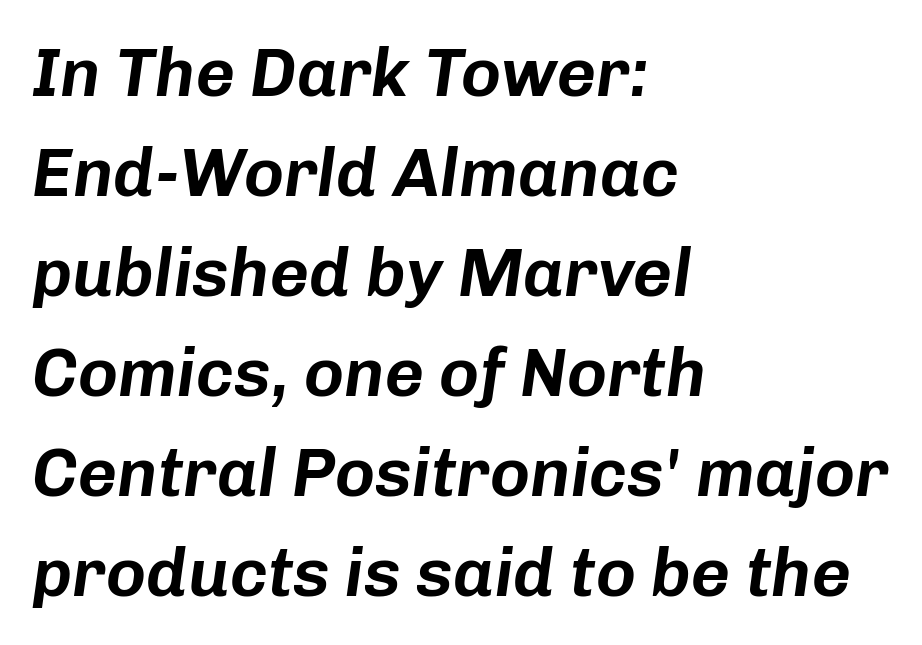
Horizontal alignment here is leftward, the default for most running prose. Students, note that the glyphs here touch the page at normal intervals. You could not count columns in this text — the font is proportionally spaced. The typography opts for an oblique posture over an upright one. Normally led — the rows are evenly, conventionally spaced. A bare baseline throughout the passage.
